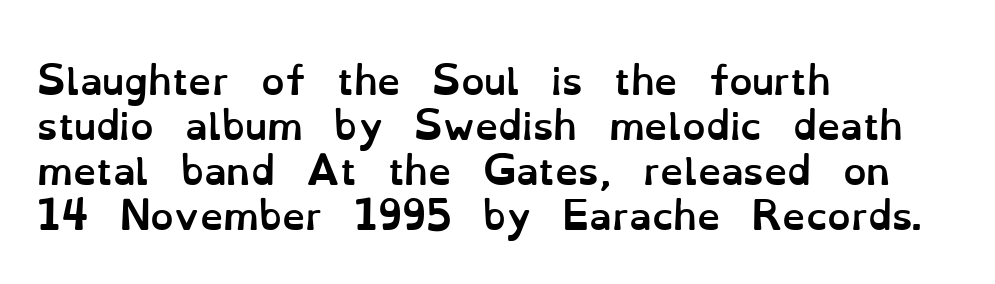
The paragraph has a hard left edge and a soft right edge. The rendering uses natural spacing where letterforms have individual widths. A dark, heavy texture on the line: the type is bold. The font's upright variant was chosen for this text. The face used here is rendered with its standard letterfit. The baseline area is clear.
